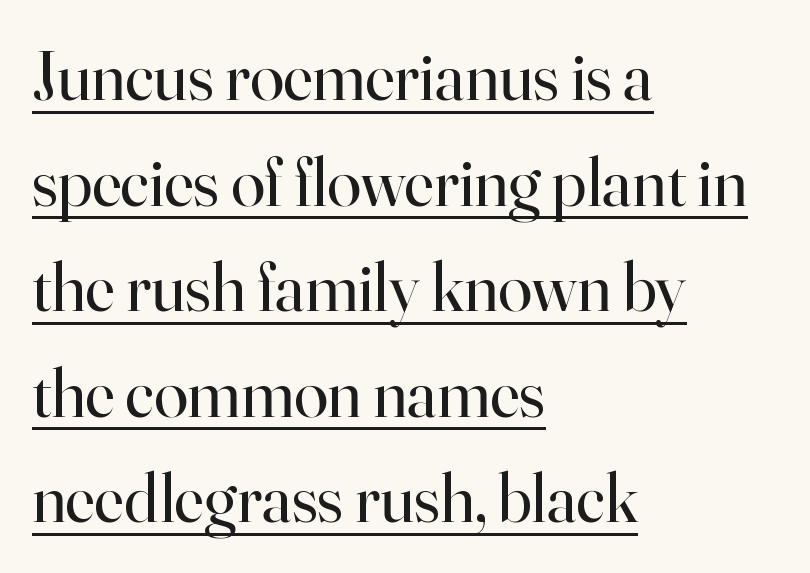
The image shows 69 px regular-weight serif type, upright; set left-aligned, normal line spacing (1.53x), normal letter spacing, underlined; high stroke contrast and a small x-height.
